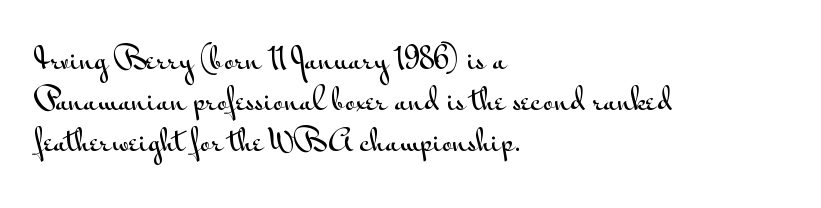
Q: Is the typeface a serif or a sans-serif typeface? A: Sans-serif.
Q: Is the text underlined? A: No.
Q: How is the paragraph aligned? A: Left-aligned.
Q: Is the spacing between letters normal or unusually wide? A: Normal.
Q: Is the spacing between lines tight, normal or loose? A: Normal.
Q: Width (condensed, normal, or wide)? A: Wide.
Q: Stroke contrast? A: Medium.
Q: x-height? A: Small.
Q: Monospaced? A: No.
